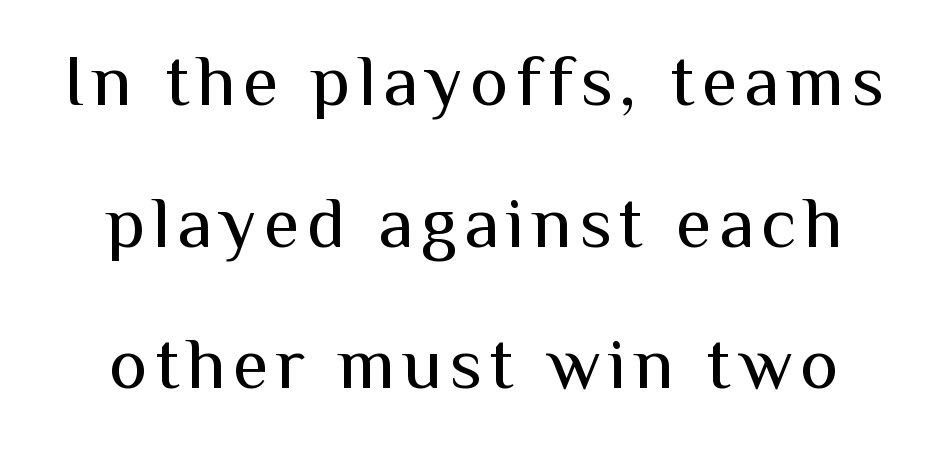
This sample has the flowing, uneven cadence of proportional lettering. The characters are drawn with everyday or finer stroke widths. Nope, not italic — everything's standing straight. The typesetter chose a symmetrical, centered arrangement here. Airy leading.
